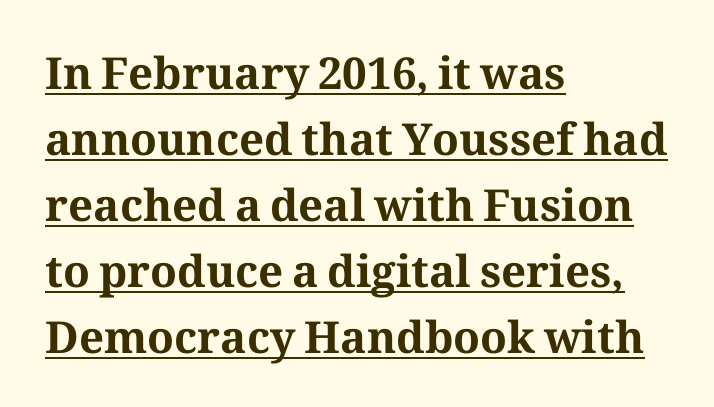
{"serif": "yes", "italic": "no", "bold": "yes", "weight": "bold", "width": "normal", "stroke_contrast": "medium", "x_height": "medium", "monospaced": "no", "underline": "yes", "align": "left", "line_spacing": "normal", "line_spacing_ratio": 1.5, "letter_spacing": "normal", "letter_spacing_em": 0.0, "glyph_px": 44}
